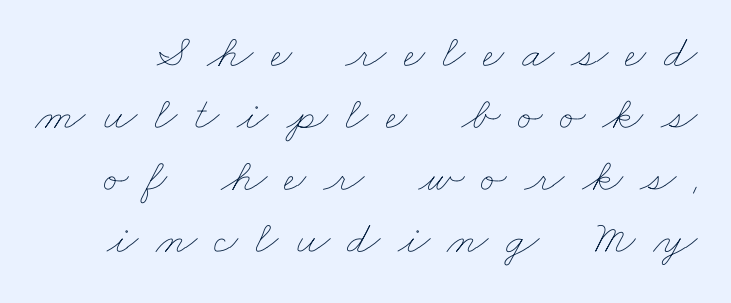
{"bold": "no", "weight": "thin", "width": "wide", "stroke_contrast": "low", "x_height": "small", "monospaced": "no", "underline": "no", "line_spacing": "normal", "line_spacing_ratio": 1.32, "letter_spacing": "wide", "letter_spacing_em": 0.37, "glyph_px": 47}
